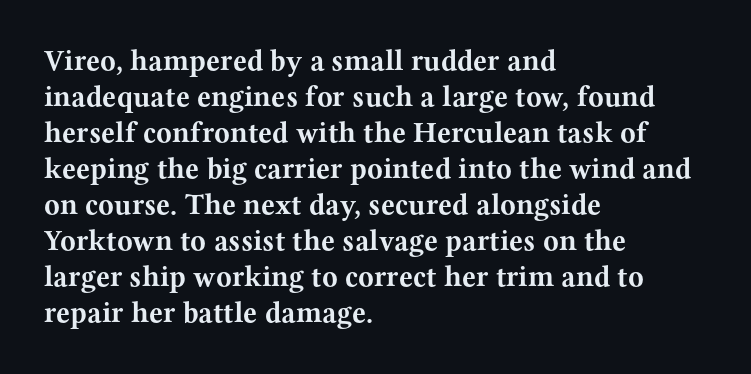
Here the designer chose a conventional face with non-uniform glyph widths. Honestly, there is no underline to notice here at all. Characters follow at the spacing the type designer built in. Layout note: lines flush left. Chunky letters — that's bold for sure. The typography opts for an upright posture over an oblique one.
